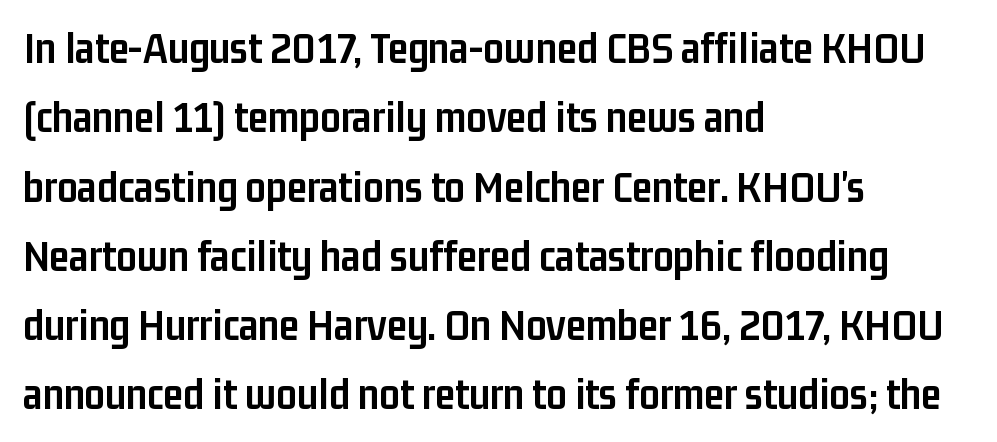
Q: Is the text bold? A: Yes.
Q: Is the text italic (slanted)? A: No, it is upright.
Q: Is the typeface a serif or a sans-serif typeface? A: Sans-serif.
Q: Is the text underlined? A: No.
Q: How is the paragraph aligned? A: Left-aligned.
Q: Is the spacing between letters normal or unusually wide? A: Normal.
Q: Is the spacing between lines tight, normal or loose? A: Normal.
Q: Width (condensed, normal, or wide)? A: Condensed.
Q: Stroke contrast? A: Low.
Q: x-height? A: Medium.
Q: Monospaced? A: No.
